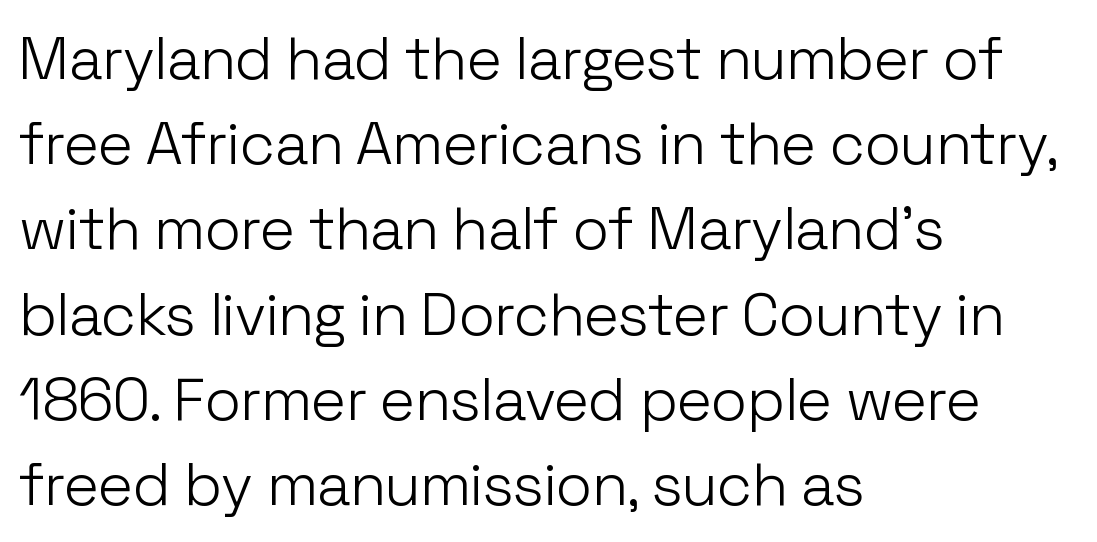
{"serif": "no", "italic": "no", "bold": "no", "weight": "light", "width": "normal", "stroke_contrast": "low", "x_height": "medium", "monospaced": "no", "underline": "no", "align": "left", "line_spacing": "normal", "line_spacing_ratio": 1.42, "letter_spacing": "normal", "letter_spacing_em": 0.0, "glyph_px": 60}
